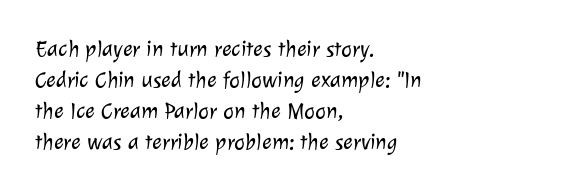
The vertical gap from one line to the next is medium. The letterforms sit at book weight or below. Underline: absent. All the whitespace from short lines collects on the right. The type is set solid horizontally, with unmodified tracking.
